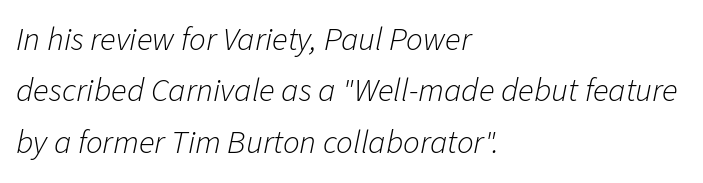
The letterforms sit at book weight or below. Check under the words: just untouched page. These lines were composed using italics. Vertical spacing — default. The face used here is proportionally spaced, like ordinary book or web type.
